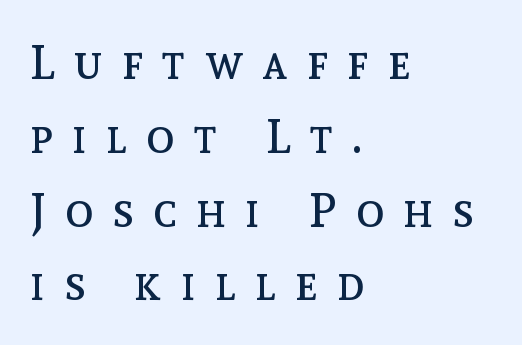
{"italic": "no", "bold": "no", "weight": "regular", "width": "normal", "x_height": "medium", "monospaced": "no", "underline": "no", "align": "left", "line_spacing": "normal", "line_spacing_ratio": 1.57, "letter_spacing": "wide", "letter_spacing_em": 0.41, "glyph_px": 47}
